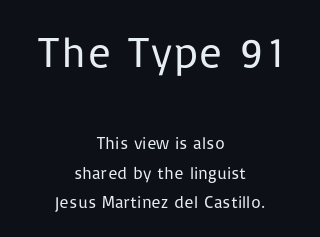
Q: Is the text bold? A: No.
Q: Is the text italic (slanted)? A: No, it is upright.
Q: Is the typeface a serif or a sans-serif typeface? A: Sans-serif.
Q: Is the text underlined? A: No.
Q: How is the paragraph aligned? A: Centered.
Q: Is the spacing between letters normal or unusually wide? A: Normal.
Q: Which block of text is set in a larger size, the first (top) or the second (bottom)? A: The first (top) one.
Q: Width (condensed, normal, or wide)? A: Normal.
Q: Stroke contrast? A: Low.
Q: x-height? A: Medium.
Q: Monospaced? A: No.
